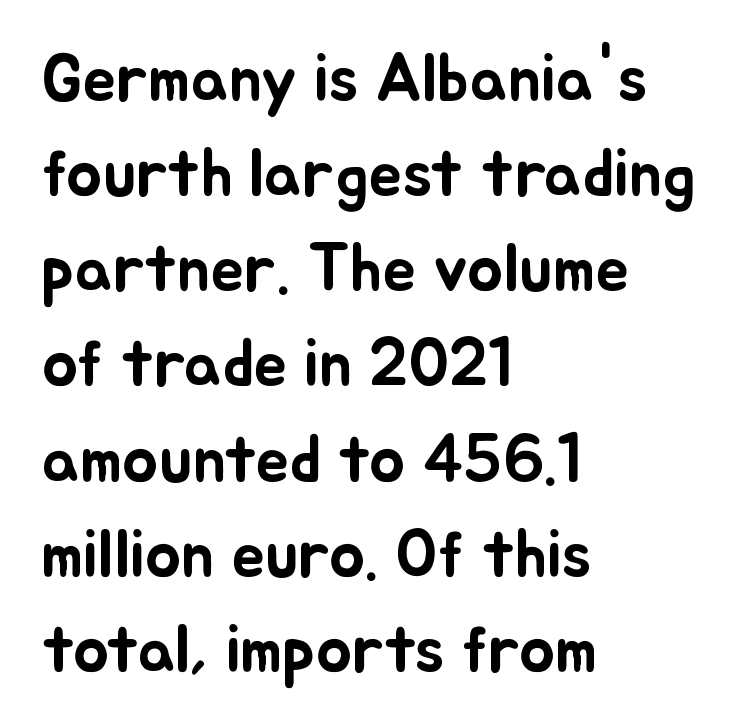
The image shows 67 px text type, upright; set left-aligned, normal line spacing (1.42x), normal letter spacing, not underlined; low stroke contrast and a small x-height.
